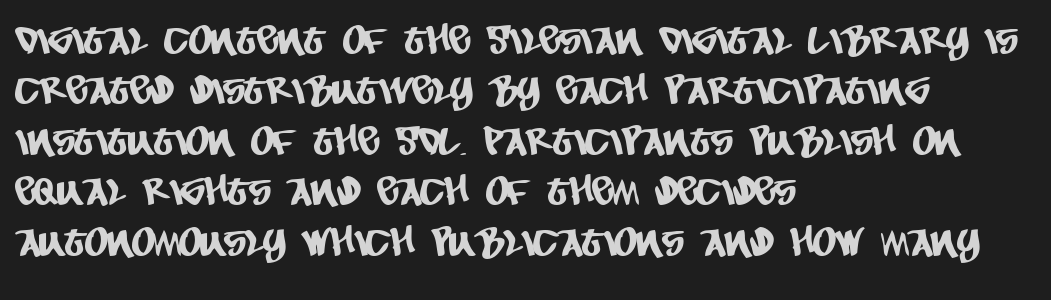
The image shows 40 px condensed sans-serif type; set left-aligned, normal line spacing (1.26x), normal letter spacing, not underlined; low stroke contrast and a large x-height.
